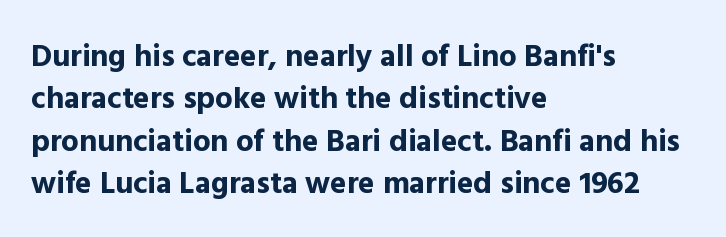
Q: Is the text bold? A: Yes.
Q: Is the text italic (slanted)? A: No, it is upright.
Q: Is the typeface a serif or a sans-serif typeface? A: Sans-serif.
Q: Is the text underlined? A: No.
Q: How is the paragraph aligned? A: Left-aligned.
Q: Is the spacing between letters normal or unusually wide? A: Normal.
Q: Is the spacing between lines tight, normal or loose? A: Normal.
Q: Width (condensed, normal, or wide)? A: Normal.
Q: x-height? A: Medium.
Q: Monospaced? A: No.
